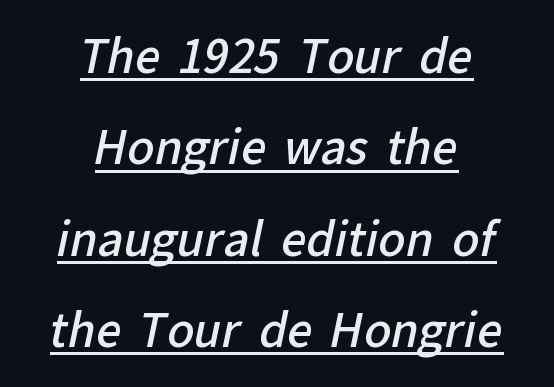
The letterforms sit shoulder to shoulder at normal distance. The line-height multiplier appears high, well above default. Reading down the block, each line starts at a different indent, mirrored at its end. The rendering uses the underline text-decoration.
